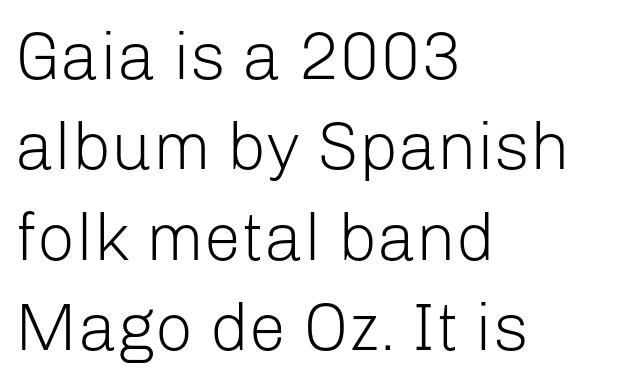
The weight would be labelled regular, book, light, or lighter still. Nobody touched the tracking dial on this one. Posture: straight, roman, zero tilt. Horizontal bands of white between lines are of average thickness. Decoration check: the copy has no underline.
